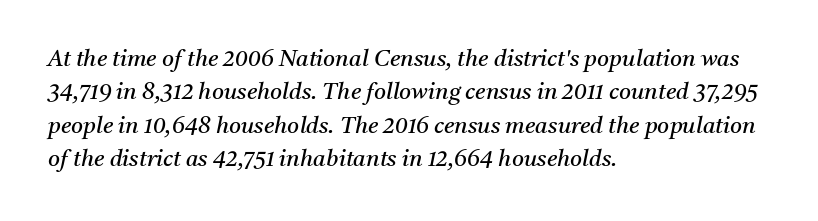
Notice how descenders clear the ascenders below comfortably — that's standard leading. The ragged edge is on the right, which tells us the setting is flush left. Quick note: italic. Each word holds together tightly as a unit, with standard inter-letter gaps. Underlining? Definitely not there. Stem width sits at or under what a default text font uses.
